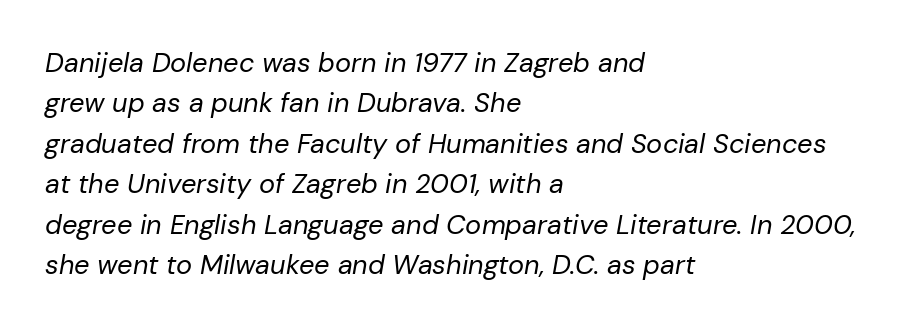
The image shows 27 px text type, italic (leaning right); set left-aligned, normal line spacing (1.5x), normal letter spacing, not underlined.
